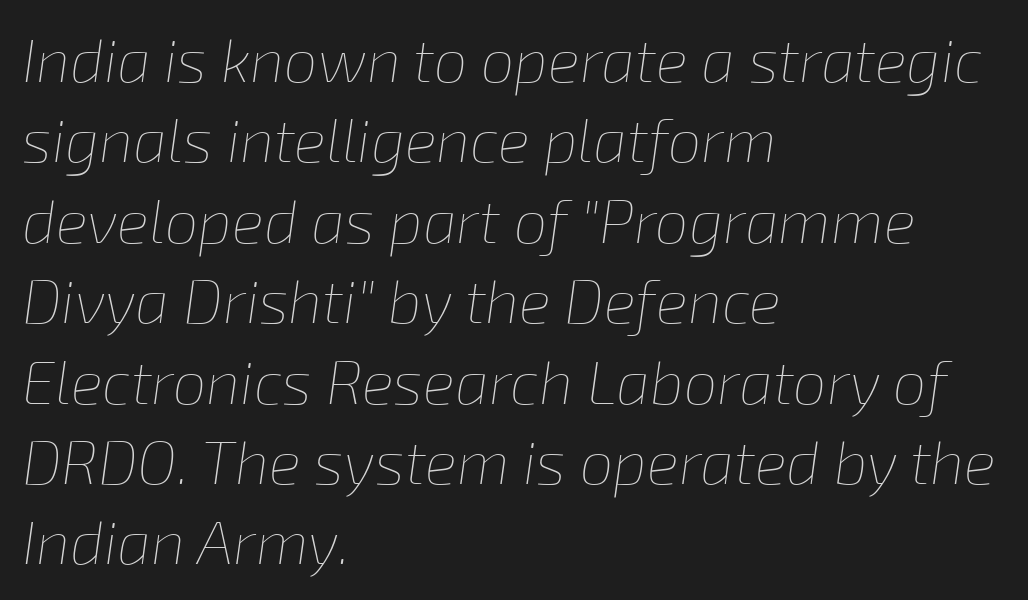
Q: Is the text bold? A: No.
Q: Is the text italic (slanted)? A: Yes, it leans right by about 8 degrees.
Q: Is the text underlined? A: No.
Q: How is the paragraph aligned? A: Left-aligned.
Q: Is the spacing between letters normal or unusually wide? A: Normal.
Q: Is the spacing between lines tight, normal or loose? A: Normal.
Q: Width (condensed, normal, or wide)? A: Normal.
Q: Stroke contrast? A: Low.
Q: x-height? A: Medium.
Q: Monospaced? A: No.
